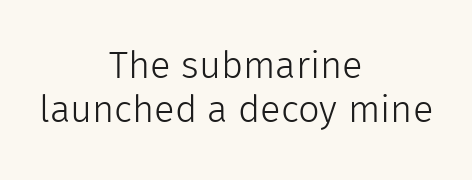
The image shows 38 px light sans-serif type, upright; set centered, line spacing 1.17x, normal letter spacing, not underlined; a medium x-height.
